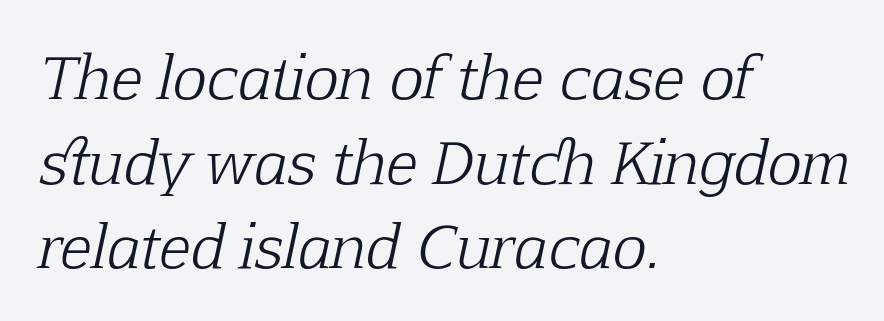
The image shows 58 px light serif type, italic (leaning right); set left-aligned, normal line spacing (1.46x), normal letter spacing, not underlined; low stroke contrast and a medium x-height.
